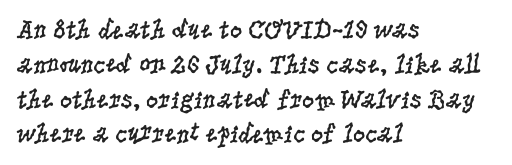
This sample keeps an unexceptional amount of space between lines. The gap between lines stays unmarked. Is this a heavy cut? Hardly; it is regular or lighter.
